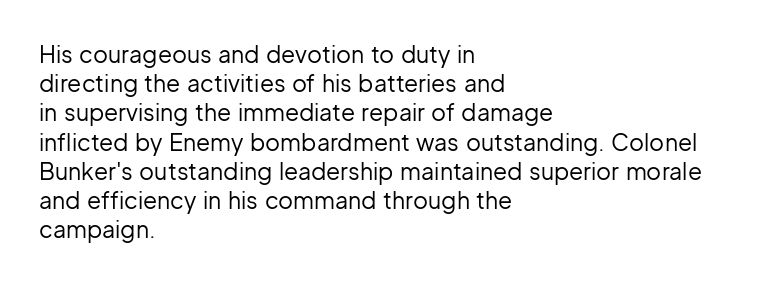
{"italic": "no", "bold": "no", "underline": "no", "align": "left", "line_spacing": "normal", "line_spacing_ratio": 1.27, "letter_spacing": "normal", "letter_spacing_em": 0.0, "glyph_px": 23}
